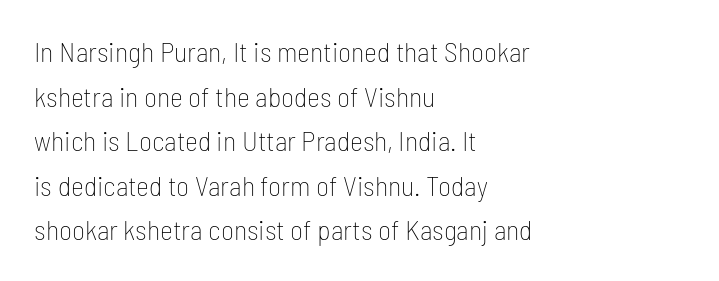
{"serif": "no", "italic": "no", "bold": "no", "weight": "thin", "width": "condensed", "stroke_contrast": "low", "x_height": "medium", "monospaced": "no", "underline": "no", "align": "left", "line_spacing": "normal", "line_spacing_ratio": 1.59, "letter_spacing": "normal", "letter_spacing_em": 0.0, "glyph_px": 28}
